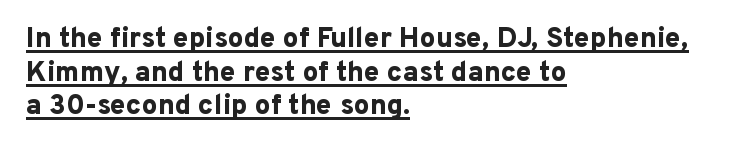
The letters advance in unequal steps, a hallmark of proportional type. What decoration does the sample have? An underline. These lines were composed using upright roman letters. Note: no serifs on the glyphs.
